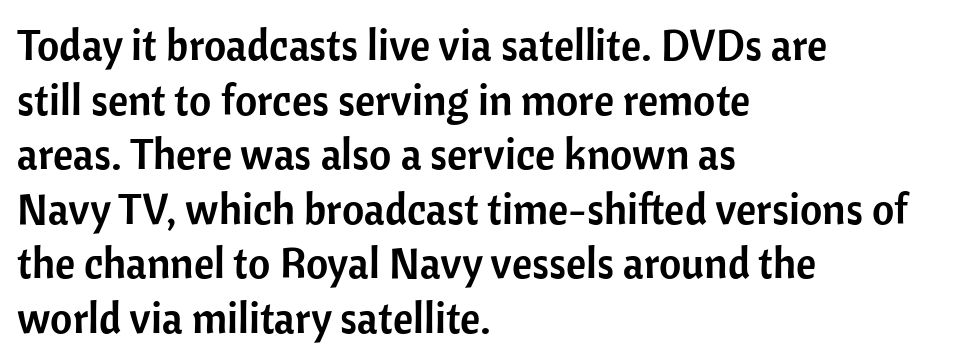
{"serif": "no", "italic": "no", "width": "normal", "stroke_contrast": "low", "x_height": "medium", "monospaced": "no", "underline": "no", "align": "left", "line_spacing": "normal", "line_spacing_ratio": 1.27, "letter_spacing": "normal", "letter_spacing_em": 0.0, "glyph_px": 43}
